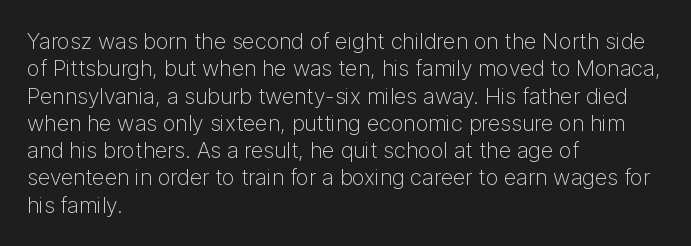
{"italic": "no", "bold": "no", "underline": "no", "align": "left", "line_spacing_ratio": 1.24, "letter_spacing": "normal", "letter_spacing_em": 0.0, "glyph_px": 22}
